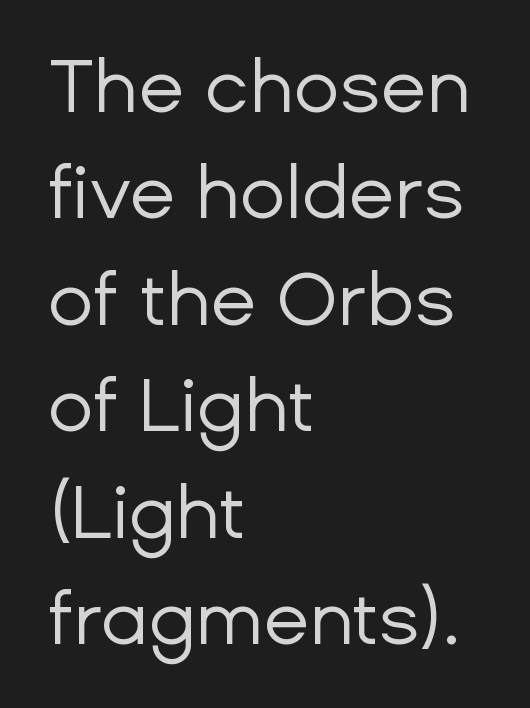
The image shows 75 px regular-weight sans-serif type, upright; set left-aligned, normal line spacing (1.42x), normal letter spacing, not underlined; low stroke contrast and a medium x-height.
